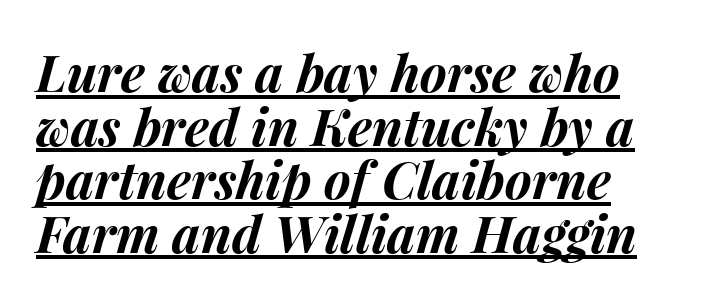
Q: Is the text bold? A: Yes.
Q: Is the text italic (slanted)? A: Yes, it leans right by about 15 degrees.
Q: Is the text underlined? A: Yes.
Q: How is the paragraph aligned? A: Left-aligned.
Q: Is the spacing between letters normal or unusually wide? A: Normal.
Q: Is the spacing between lines tight, normal or loose? A: Tight.
Q: Width (condensed, normal, or wide)? A: Normal.
Q: Stroke contrast? A: Medium.
Q: x-height? A: Medium.
Q: Monospaced? A: No.
